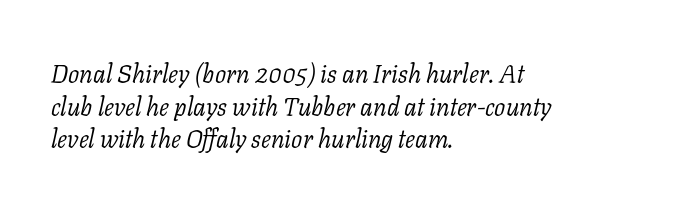
The image shows 25 px text type, italic (leaning right); set left-aligned, normal line spacing (1.31x), normal letter spacing, not underlined.
